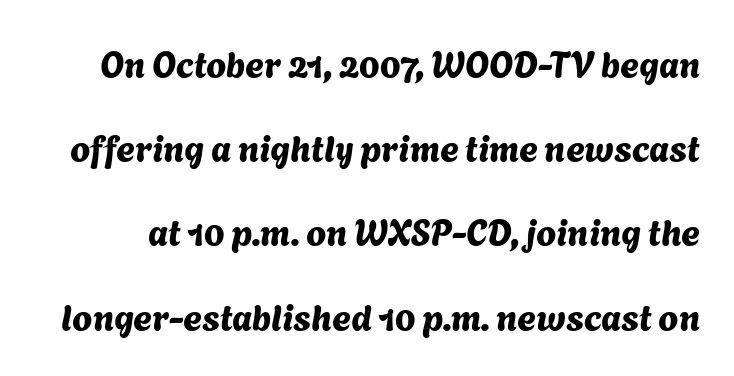
{"serif": "no", "width": "normal", "stroke_contrast": "medium", "x_height": "medium", "monospaced": "no", "underline": "no", "line_spacing": "loose", "line_spacing_ratio": 2.34, "letter_spacing": "normal", "letter_spacing_em": 0.0, "glyph_px": 36}
